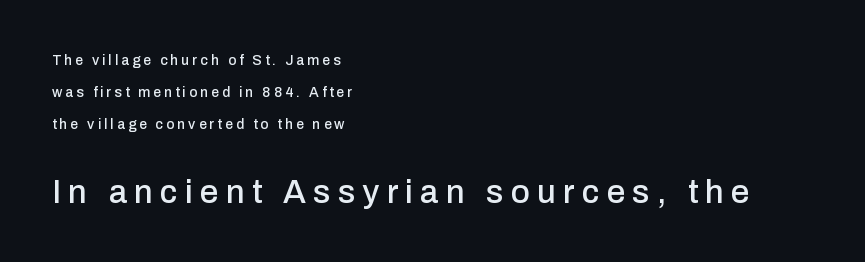
The image shows 33 px sans-serif type, upright; set left-aligned, loose line spacing (2.27x), unusually wide letter spacing (+0.22 em), not underlined; the second (bottom) block is 2.36x larger; low stroke contrast and a medium x-height.
